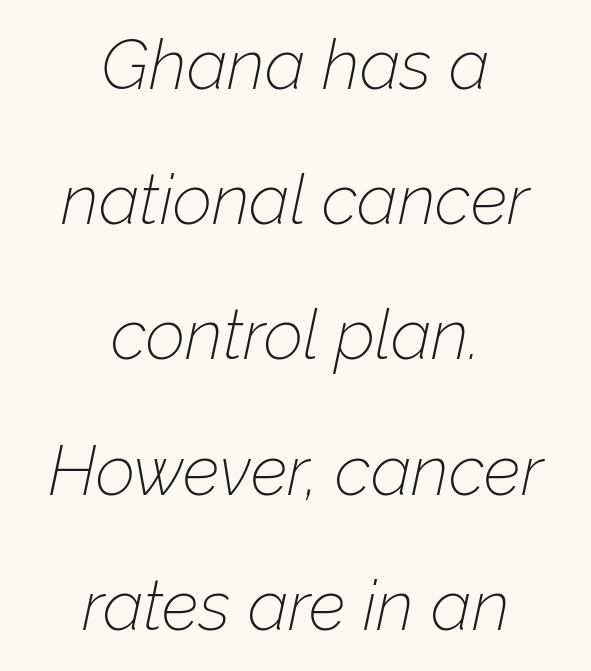
{"italic": "yes", "lean": "right", "slant_degrees": 12, "bold": "no", "weight": "thin", "width": "normal", "stroke_contrast": "low", "x_height": "medium", "monospaced": "no", "underline": "no", "align": "center", "line_spacing": "loose", "line_spacing_ratio": 1.96, "letter_spacing": "normal", "letter_spacing_em": 0.0, "glyph_px": 69}
